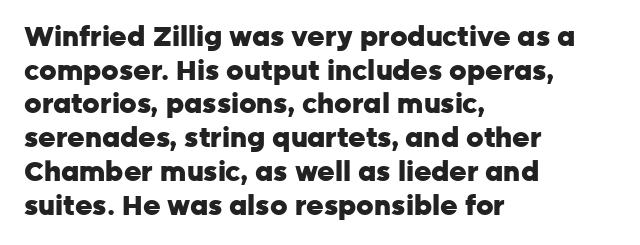
{"italic": "no", "bold": "yes", "underline": "no", "align": "left", "line_spacing": "normal", "line_spacing_ratio": 1.25, "letter_spacing": "normal", "letter_spacing_em": 0.0, "glyph_px": 27}
